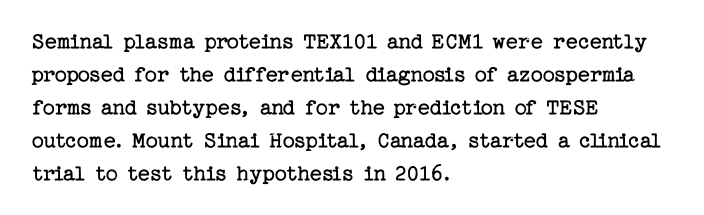
The image shows 24 px text type, upright; set left-aligned, normal line spacing (1.37x), normal letter spacing, not underlined.
